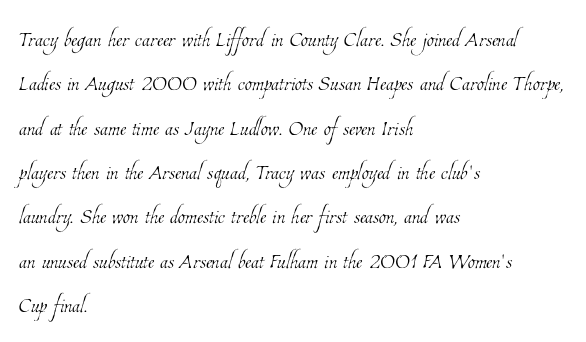
Q: Is the text bold? A: No.
Q: Is the text underlined? A: No.
Q: How is the paragraph aligned? A: Left-aligned.
Q: Is the spacing between letters normal or unusually wide? A: Normal.
Q: Is the spacing between lines tight, normal or loose? A: Normal.
Q: Width (condensed, normal, or wide)? A: Condensed.
Q: Stroke contrast? A: Low.
Q: x-height? A: Medium.
Q: Monospaced? A: No.
